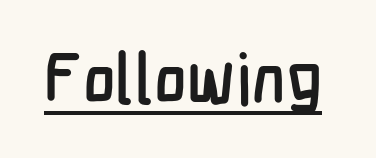
The letters advance in unequal steps, a hallmark of proportional type. Quick note: underline on. Words appear dense and cohesive because spacing is normal. The type family on display is of the sans-serif kind. A typesetter would mark this as roman, not italic.
